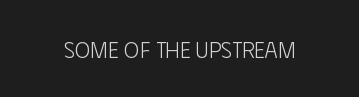
Q: Is the text bold? A: No.
Q: Is the text italic (slanted)? A: No, it is upright.
Q: Is the text underlined? A: No.
Q: Is the spacing between letters normal or unusually wide? A: Normal.
